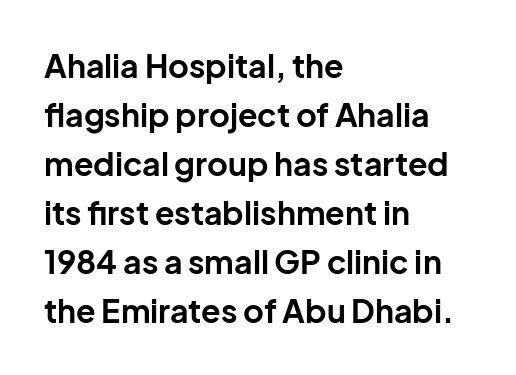
The string is rendered with underlining switched off. Successive baselines arrive at the customary interval. Tracking here is standard; glyphs follow each other at the usual distance. The setting favours the left margin, as ordinary paragraphs usually do.
